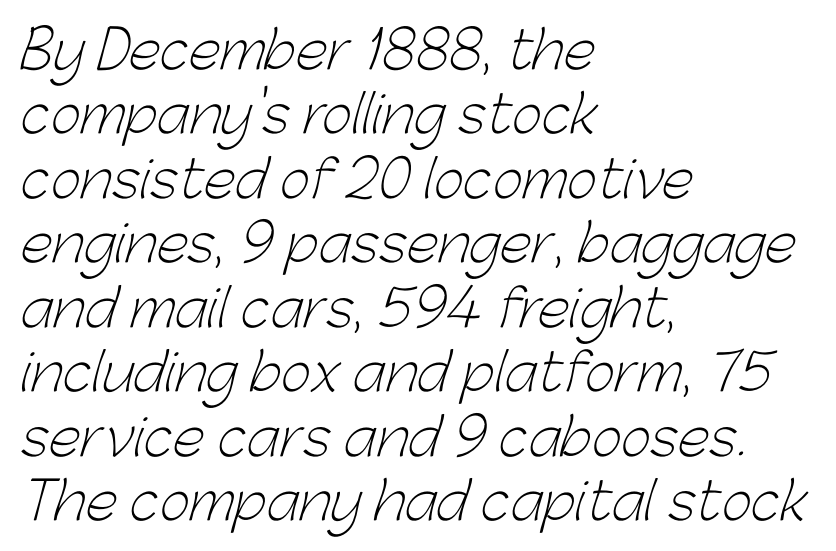
{"serif": "no", "bold": "no", "weight": "light", "width": "normal", "stroke_contrast": "low", "x_height": "medium", "monospaced": "no", "underline": "no", "align": "left", "line_spacing_ratio": 1.24, "letter_spacing": "normal", "letter_spacing_em": 0.0, "glyph_px": 52}
